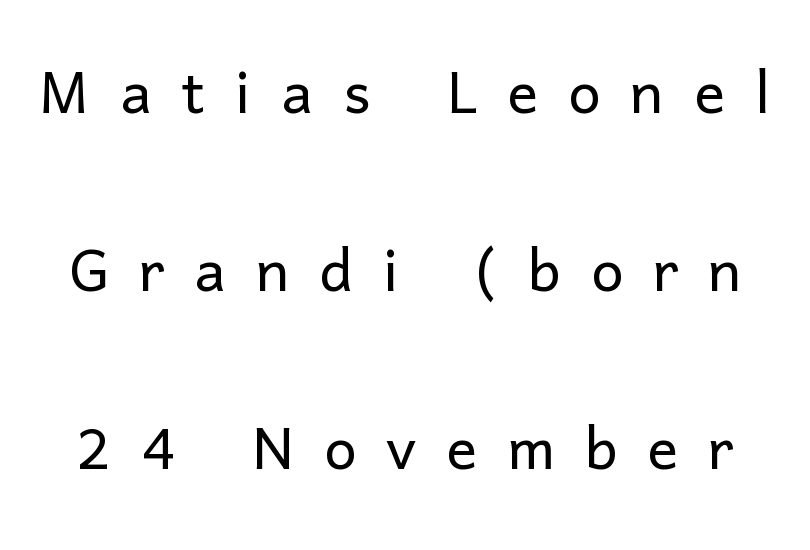
Q: Is the text bold? A: No.
Q: Is the text italic (slanted)? A: No, it is upright.
Q: Is the typeface a serif or a sans-serif typeface? A: Sans-serif.
Q: Is the text underlined? A: No.
Q: Is the spacing between letters normal or unusually wide? A: Unusually wide.
Q: Is the spacing between lines tight, normal or loose? A: Loose.
Q: Width (condensed, normal, or wide)? A: Normal.
Q: Stroke contrast? A: Low.
Q: x-height? A: Medium.
Q: Monospaced? A: No.
